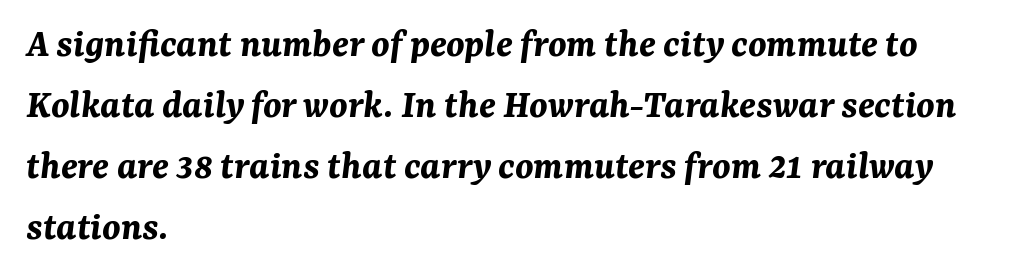
Q: Is the text bold? A: Yes.
Q: Is the text italic (slanted)? A: Yes, it leans right by about 7 degrees.
Q: Is the text underlined? A: No.
Q: How is the paragraph aligned? A: Left-aligned.
Q: Is the spacing between letters normal or unusually wide? A: Normal.
Q: Is the spacing between lines tight, normal or loose? A: Normal.
Q: Width (condensed, normal, or wide)? A: Normal.
Q: Stroke contrast? A: Medium.
Q: x-height? A: Medium.
Q: Monospaced? A: No.
